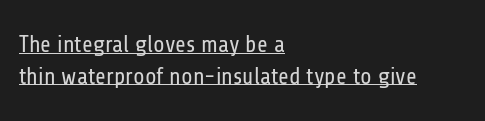
Q: Is the text bold? A: No.
Q: Is the text italic (slanted)? A: No, it is upright.
Q: Is the text underlined? A: Yes.
Q: How is the paragraph aligned? A: Left-aligned.
Q: Is the spacing between letters normal or unusually wide? A: Normal.
Q: Is the spacing between lines tight, normal or loose? A: Normal.
